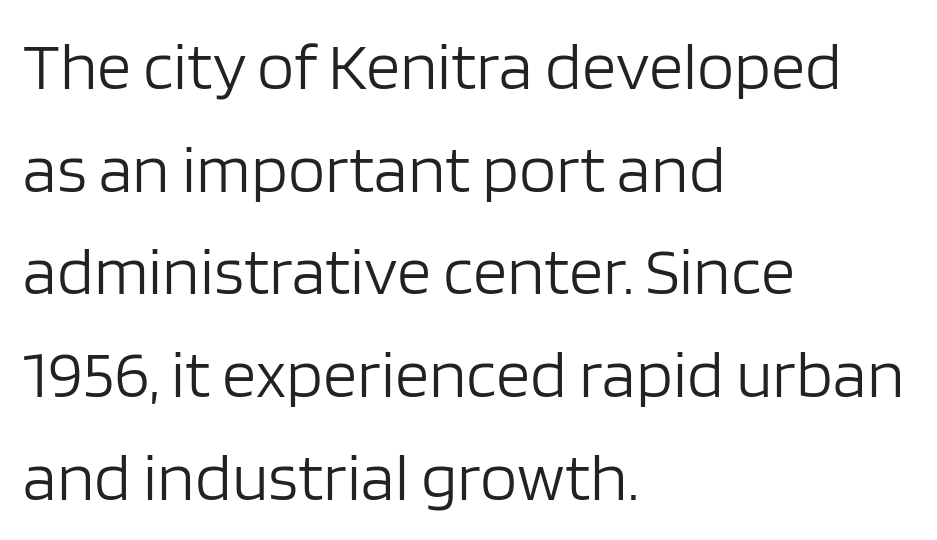
Q: Is the text bold? A: No.
Q: Is the text italic (slanted)? A: No, it is upright.
Q: Is the typeface a serif or a sans-serif typeface? A: Sans-serif.
Q: Is the text underlined? A: No.
Q: How is the paragraph aligned? A: Left-aligned.
Q: Is the spacing between letters normal or unusually wide? A: Normal.
Q: Is the spacing between lines tight, normal or loose? A: Normal.
Q: Width (condensed, normal, or wide)? A: Normal.
Q: Stroke contrast? A: Low.
Q: x-height? A: Large.
Q: Monospaced? A: No.
